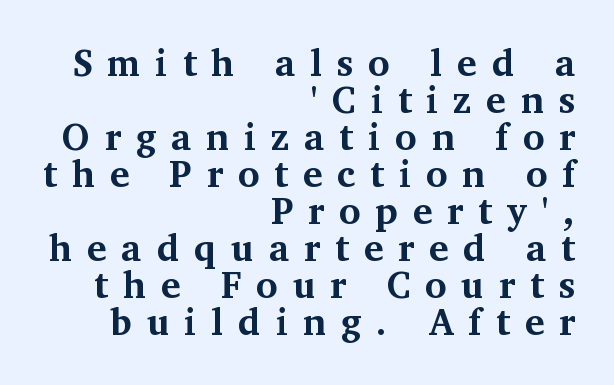
Anything drawn beneath the words? Only blank space. The face used here has the dense, thick strokes of a bold. Does the leading feel generous? Not at all — it's pinched. Typographically, this falls in the serif category. The rendering uses natural spacing where letterforms have individual widths. The tracking jumps out immediately: characters are airy and widely separated.
